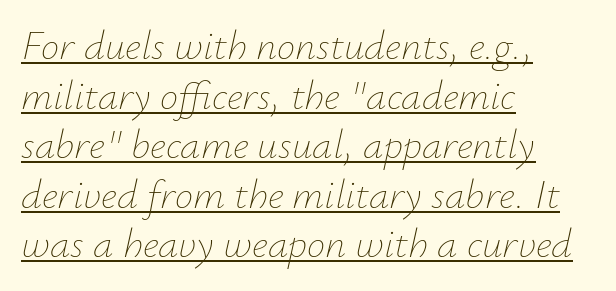
Q: Is the text bold? A: No.
Q: Is the text italic (slanted)? A: Yes, it leans right by about 12 degrees.
Q: Is the text underlined? A: Yes.
Q: How is the paragraph aligned? A: Left-aligned.
Q: Is the spacing between letters normal or unusually wide? A: Normal.
Q: Width (condensed, normal, or wide)? A: Normal.
Q: Stroke contrast? A: Low.
Q: x-height? A: Small.
Q: Monospaced? A: No.
